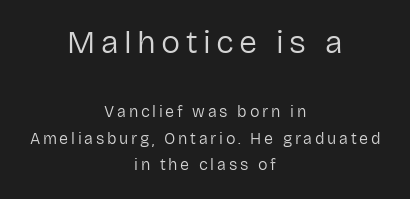
The image shows 32 px regular-weight sans-serif type, upright; set centered, normal line spacing (1.67x), not underlined; the first (top) block is 2.0x larger; low stroke contrast and a medium x-height.
